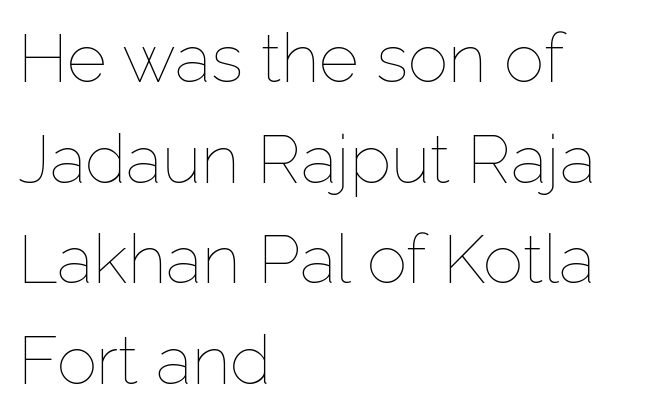
{"italic": "no", "bold": "no", "weight": "thin", "width": "normal", "stroke_contrast": "low", "x_height": "medium", "monospaced": "no", "underline": "no", "align": "left", "line_spacing": "normal", "line_spacing_ratio": 1.48, "letter_spacing": "normal", "letter_spacing_em": 0.0, "glyph_px": 68}
